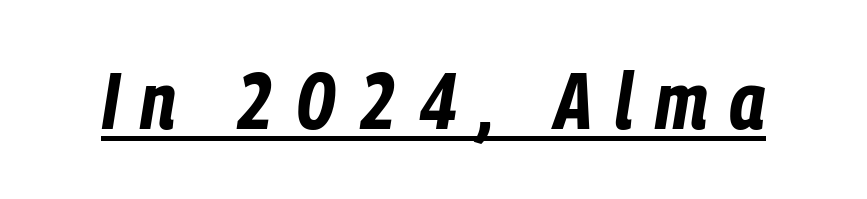
Each letter keeps its own natural width here, so spacing adapts to shape. The face used here has the dense, thick strokes of a bold. These characters rest on top of a visible drawn line. Words appear elongated and porous because spacing is wide. Designer's note — italics engaged.
